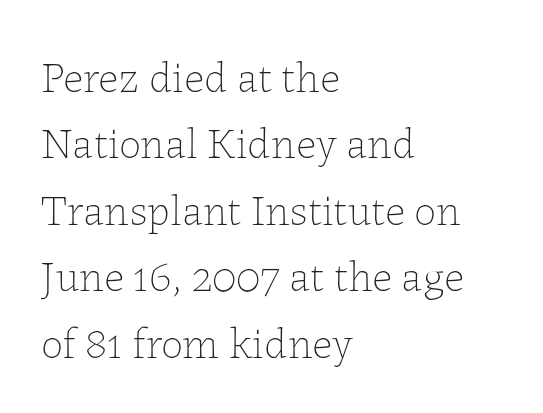
Q: Is the text bold? A: No.
Q: Is the text italic (slanted)? A: No, it is upright.
Q: Is the text underlined? A: No.
Q: How is the paragraph aligned? A: Left-aligned.
Q: Is the spacing between letters normal or unusually wide? A: Normal.
Q: Is the spacing between lines tight, normal or loose? A: Normal.
Q: Width (condensed, normal, or wide)? A: Normal.
Q: Stroke contrast? A: Low.
Q: x-height? A: Medium.
Q: Monospaced? A: No.
